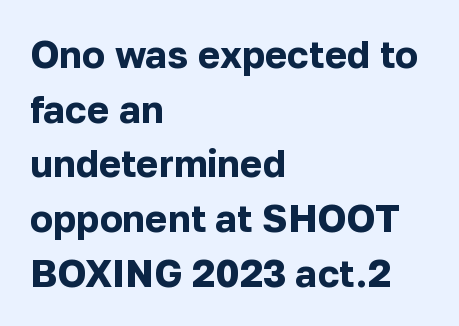
Q: Is the text bold? A: Yes.
Q: Is the text italic (slanted)? A: No, it is upright.
Q: Is the typeface a serif or a sans-serif typeface? A: Sans-serif.
Q: Is the text underlined? A: No.
Q: How is the paragraph aligned? A: Left-aligned.
Q: Is the spacing between letters normal or unusually wide? A: Normal.
Q: Is the spacing between lines tight, normal or loose? A: Normal.
Q: Width (condensed, normal, or wide)? A: Normal.
Q: Stroke contrast? A: Low.
Q: x-height? A: Medium.
Q: Monospaced? A: No.
